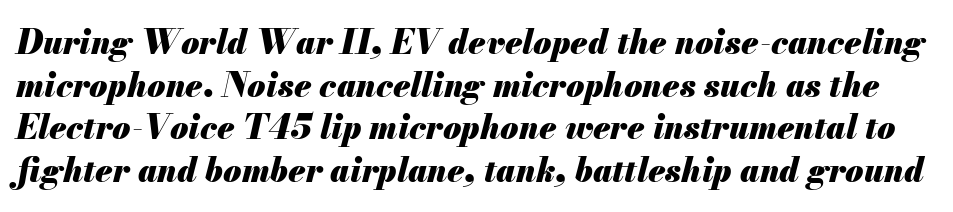
{"italic": "yes", "lean": "right", "slant_degrees": 13, "bold": "yes", "weight": "heavy", "width": "normal", "stroke_contrast": "medium", "x_height": "small", "monospaced": "no", "underline": "no", "line_spacing": "normal", "line_spacing_ratio": 1.29, "letter_spacing": "normal", "letter_spacing_em": 0.0, "glyph_px": 33}
